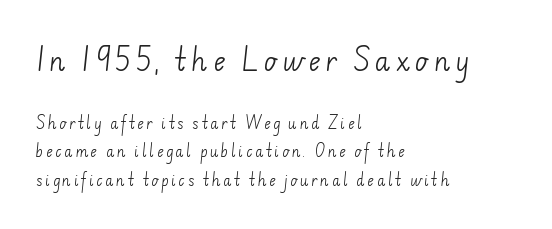
{"bold": "no", "underline": "no", "align": "left", "line_spacing": "loose", "line_spacing_ratio": 2.04, "larger_block": "first", "size_ratio": 1.86, "glyph_px": 26}
